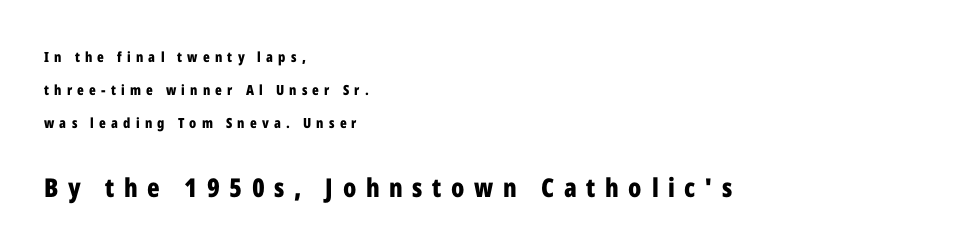
Two sizes are in play, and the larger belongs to the second block. The letters are bold, with thick, heavy strokes. Upright lettering throughout. Nobody drew a line under any word here. The setting favours the left margin, as ordinary paragraphs usually do. What's the leading like? Stretched, with rows far apart.
